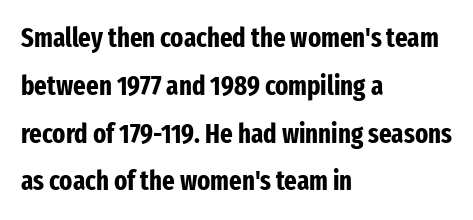
Q: Is the text bold? A: Yes.
Q: Is the text italic (slanted)? A: No, it is upright.
Q: Is the text underlined? A: No.
Q: How is the paragraph aligned? A: Left-aligned.
Q: Is the spacing between letters normal or unusually wide? A: Normal.
